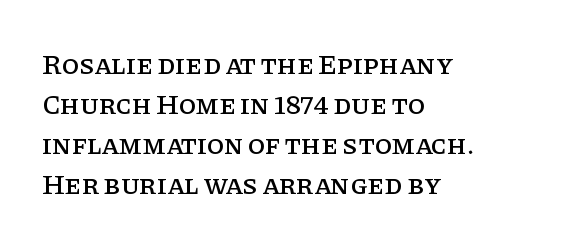
{"serif": "yes", "italic": "no", "width": "normal", "stroke_contrast": "low", "x_height": "large", "monospaced": "no", "underline": "no", "align": "left", "line_spacing": "normal", "line_spacing_ratio": 1.43, "letter_spacing": "normal", "letter_spacing_em": 0.0, "glyph_px": 28}
